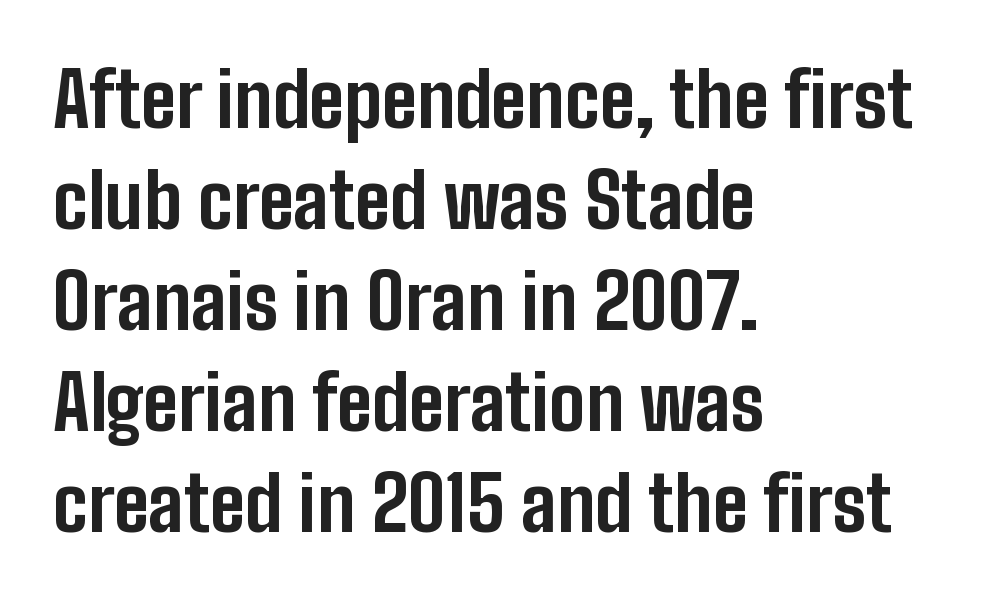
Letters rest on an invisible, unmarked baseline. In terms of letterform style, serifs are entirely absent. A typesetter would call this leading conventional body-copy spacing. How heavy is the stroke? Heavy — this is a bold.
